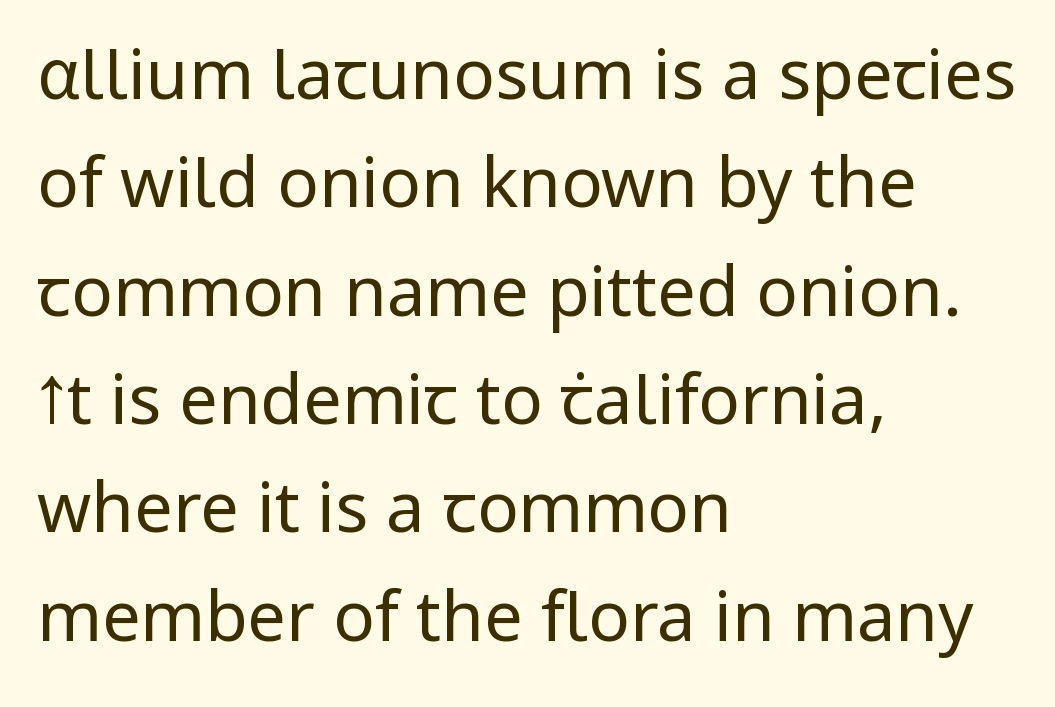
The image shows 69 px regular-weight sans-serif type, upright; set left-aligned, normal line spacing (1.57x), normal letter spacing, not underlined; low stroke contrast and a medium x-height.
